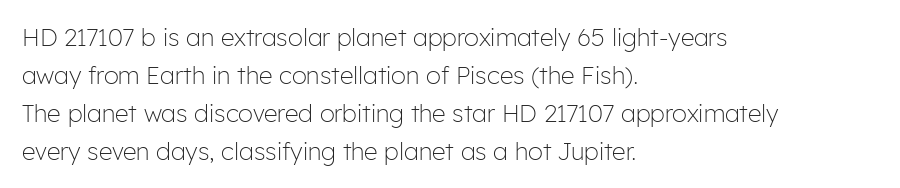
Q: Is the text bold? A: No.
Q: Is the text italic (slanted)? A: No, it is upright.
Q: Is the text underlined? A: No.
Q: How is the paragraph aligned? A: Left-aligned.
Q: Is the spacing between letters normal or unusually wide? A: Normal.
Q: Is the spacing between lines tight, normal or loose? A: Normal.
